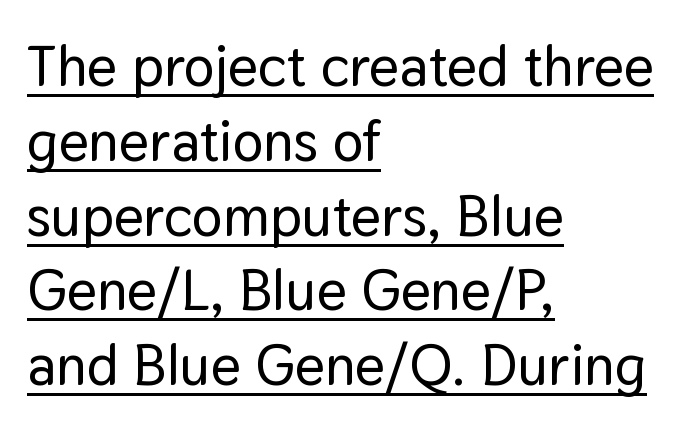
The rows are spaced the way most documents space them. If you drew a ruler down the left edge, every line would touch it. Nope, no serifs anywhere on these letters. The typography opts for an upright posture over an oblique one. Beneath each row of characters lies a ruled line.
